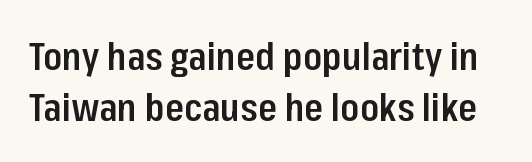
The image shows 38 px semibold, condensed sans-serif type, upright; set normal line spacing (1.35x), normal letter spacing, not underlined; low stroke contrast and a medium x-height.
